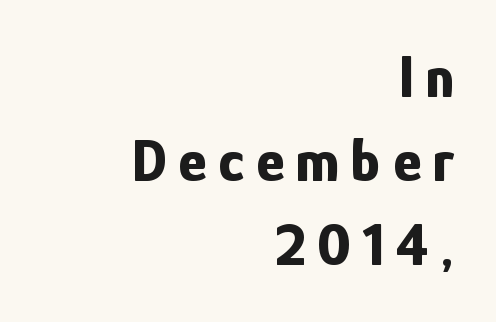
The image shows 61 px bold, condensed sans-serif type, upright; set right-aligned, normal line spacing (1.38x), not underlined; low stroke contrast and a medium x-height.
